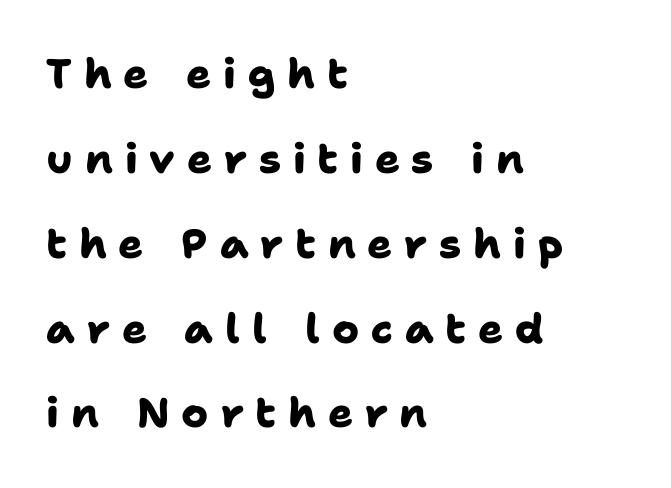
{"serif": "no", "bold": "yes", "weight": "heavy", "width": "normal", "stroke_contrast": "low", "x_height": "medium", "monospaced": "no", "underline": "no", "align": "left", "line_spacing": "loose", "line_spacing_ratio": 2.07, "letter_spacing": "wide", "letter_spacing_em": 0.29, "glyph_px": 41}
